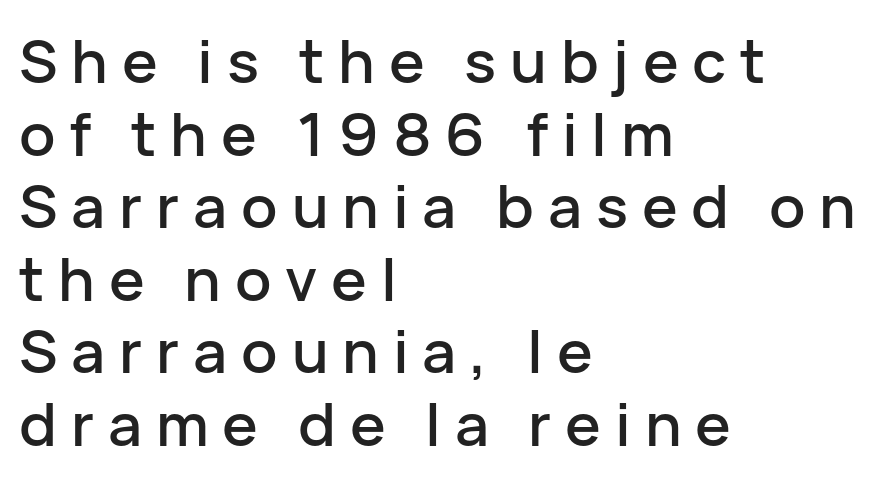
Each row of text sits above clean, open space. Alignment: flush left. Do the letters lean? They stand straight. This sample has the flowing, uneven cadence of proportional lettering. The rendering shows plain stroke endings on the letterforms — a sans-serif design. Substantial extra tracking has been applied to these lines.
